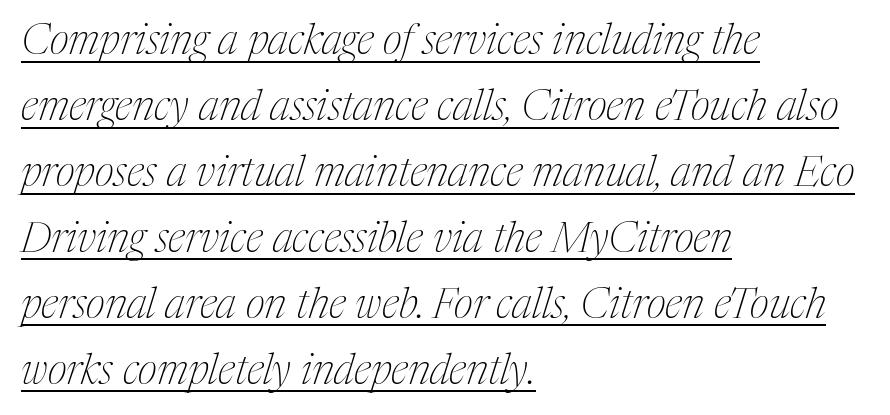
{"serif": "yes", "italic": "yes", "lean": "right", "slant_degrees": 17, "bold": "no", "weight": "thin", "width": "condensed", "stroke_contrast": "medium", "x_height": "medium", "monospaced": "no", "underline": "yes", "align": "left", "line_spacing": "normal", "line_spacing_ratio": 1.57, "letter_spacing": "normal", "letter_spacing_em": 0.0, "glyph_px": 42}
